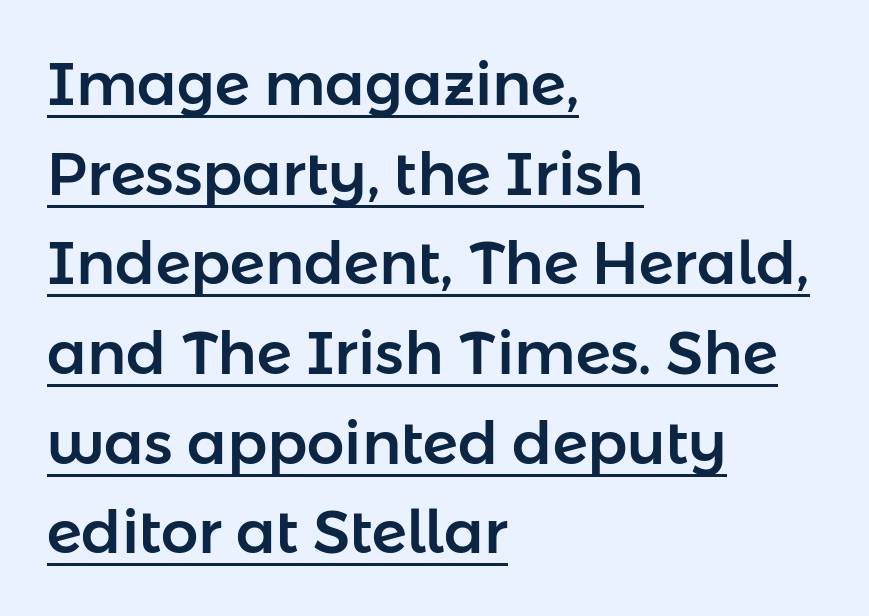
{"serif": "no", "italic": "no", "width": "normal", "stroke_contrast": "low", "x_height": "medium", "monospaced": "no", "underline": "yes", "align": "left", "line_spacing": "normal", "line_spacing_ratio": 1.52, "letter_spacing": "normal", "letter_spacing_em": 0.0, "glyph_px": 59}
